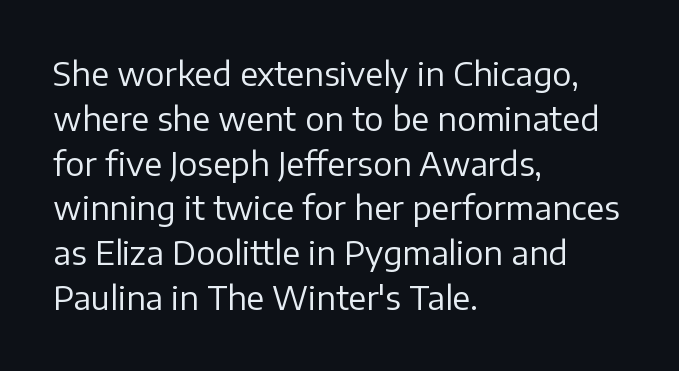
Do the characters align in a grid? No, the font is proportional. Leading matches the norm, producing a regular column. The ragged edge is on the right, which tells us the setting is flush left. Ink coverage per letter is moderate at most. Honestly, the letter spacing is just normal — you wouldn't notice it. Nope, no serifs anywhere on these letters.
